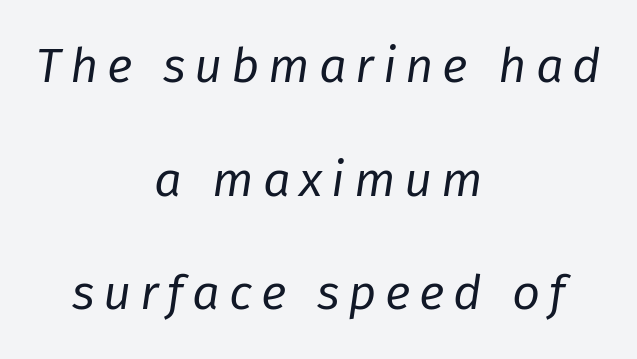
{"italic": "yes", "lean": "right", "slant_degrees": 8, "bold": "no", "weight": "regular", "width": "normal", "stroke_contrast": "low", "x_height": "medium", "monospaced": "no", "underline": "no", "align": "center", "line_spacing": "loose", "line_spacing_ratio": 2.32, "glyph_px": 49}
